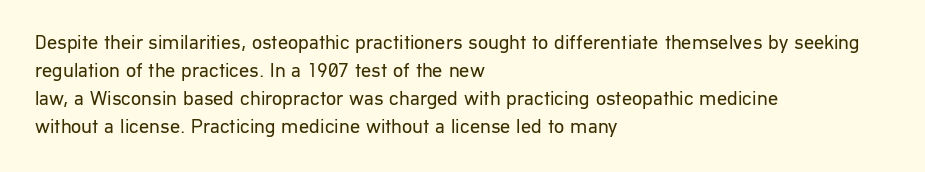
The image shows 20 px text type, upright; set left-aligned, normal line spacing (1.4x), normal letter spacing, not underlined.
